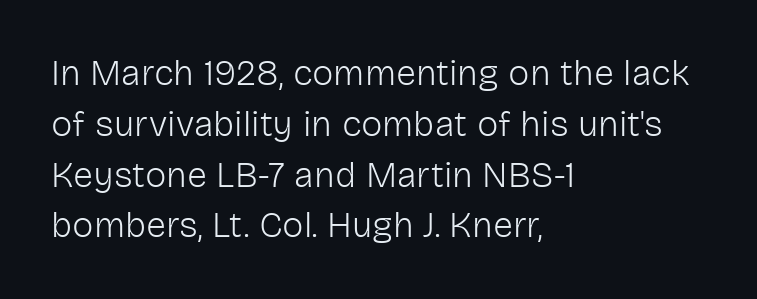
The image shows 36 px light sans-serif type, upright; set left-aligned, normal line spacing (1.41x), normal letter spacing, not underlined; low stroke contrast and a medium x-height.
